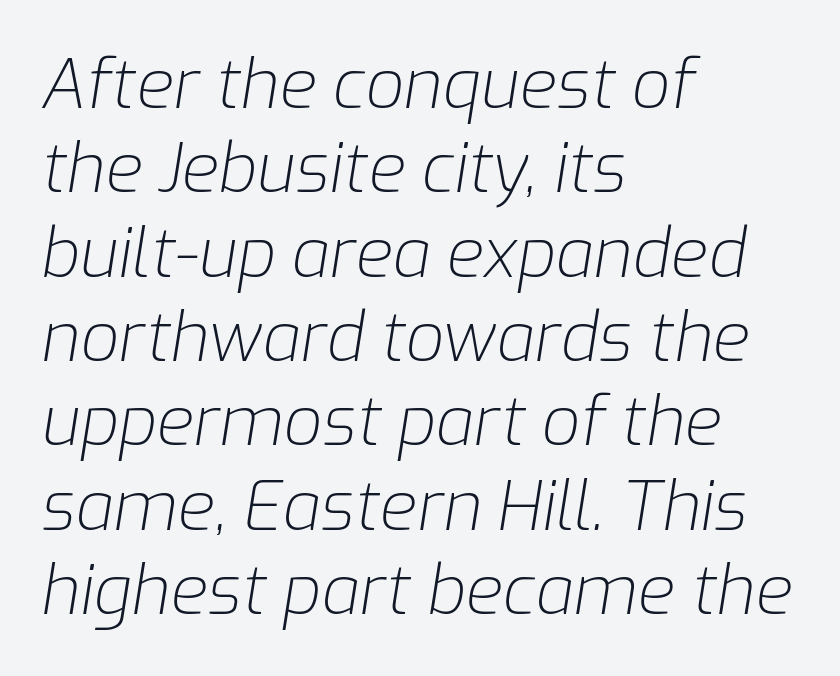
{"italic": "yes", "lean": "right", "slant_degrees": 9, "bold": "no", "weight": "light", "width": "normal", "stroke_contrast": "low", "x_height": "medium", "monospaced": "no", "underline": "no", "align": "left", "line_spacing_ratio": 1.24, "letter_spacing": "normal", "letter_spacing_em": 0.0, "glyph_px": 68}
